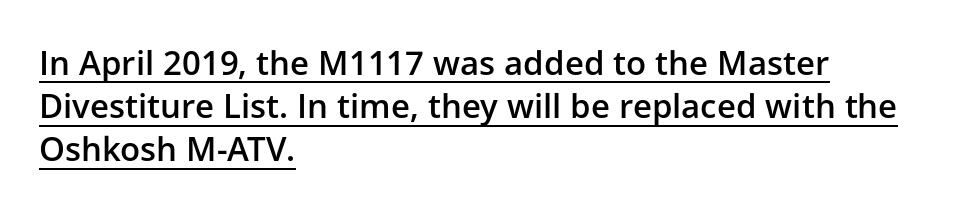
The letters are semibold — heavier than regular but short of a full bold. Each letter keeps its own natural width here, so spacing adapts to shape. The typeface chosen for these lines omits serifs. The vertical gap from one line to the next is medium.
